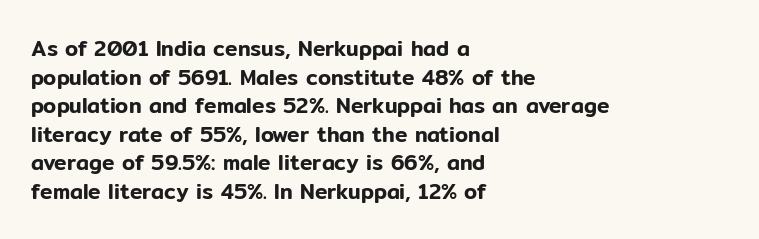
Q: Is the text italic (slanted)? A: No, it is upright.
Q: Is the text underlined? A: No.
Q: How is the paragraph aligned? A: Left-aligned.
Q: Is the spacing between letters normal or unusually wide? A: Normal.
Q: Is the spacing between lines tight, normal or loose? A: Normal.
